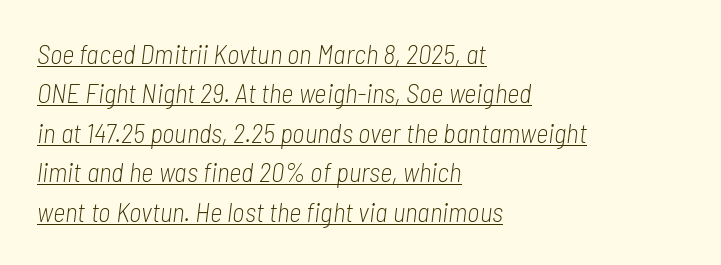
Q: Is the text bold? A: No.
Q: Is the text italic (slanted)? A: Yes, it leans right by about 7 degrees.
Q: Is the text underlined? A: Yes.
Q: How is the paragraph aligned? A: Left-aligned.
Q: Is the spacing between letters normal or unusually wide? A: Normal.
Q: Is the spacing between lines tight, normal or loose? A: Normal.
